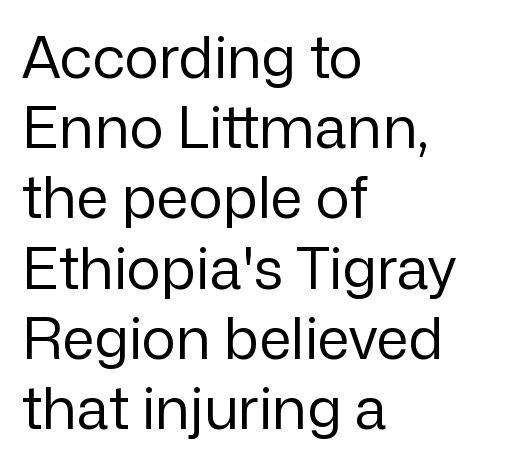
Q: Is the text bold? A: No.
Q: Is the text italic (slanted)? A: No, it is upright.
Q: Is the typeface a serif or a sans-serif typeface? A: Sans-serif.
Q: Is the text underlined? A: No.
Q: How is the paragraph aligned? A: Left-aligned.
Q: Is the spacing between letters normal or unusually wide? A: Normal.
Q: Width (condensed, normal, or wide)? A: Normal.
Q: Stroke contrast? A: Low.
Q: x-height? A: Medium.
Q: Monospaced? A: No.
